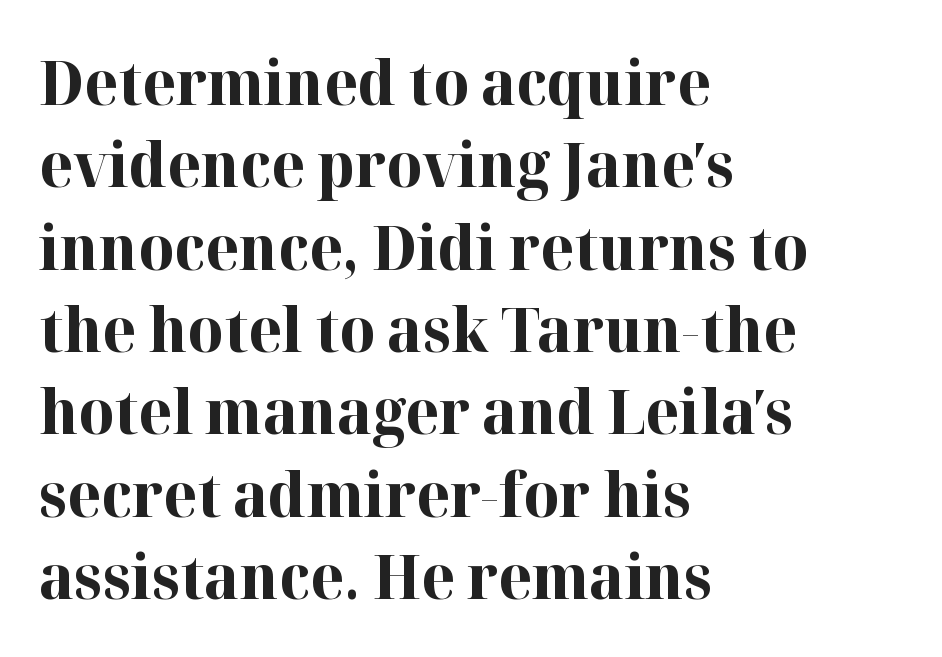
Q: Is the text bold? A: Yes.
Q: Is the text italic (slanted)? A: No, it is upright.
Q: Is the typeface a serif or a sans-serif typeface? A: Serif.
Q: Is the text underlined? A: No.
Q: How is the paragraph aligned? A: Left-aligned.
Q: Is the spacing between letters normal or unusually wide? A: Normal.
Q: Is the spacing between lines tight, normal or loose? A: Normal.
Q: Width (condensed, normal, or wide)? A: Normal.
Q: Stroke contrast? A: High.
Q: x-height? A: Medium.
Q: Monospaced? A: No.
